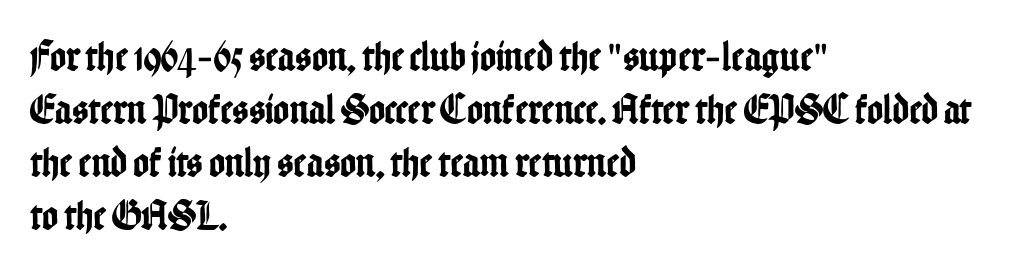
Q: Is the text italic (slanted)? A: No, it is upright.
Q: Is the typeface a serif or a sans-serif typeface? A: Sans-serif.
Q: Is the text underlined? A: No.
Q: How is the paragraph aligned? A: Left-aligned.
Q: Is the spacing between letters normal or unusually wide? A: Normal.
Q: Width (condensed, normal, or wide)? A: Condensed.
Q: Stroke contrast? A: Low.
Q: x-height? A: Medium.
Q: Monospaced? A: No.
